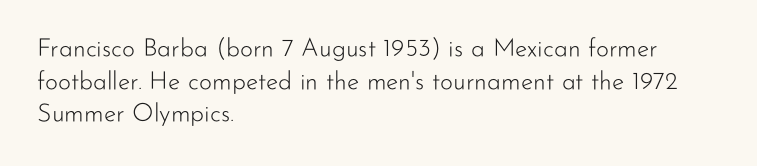
The image shows 25 px text type, upright; set left-aligned, normal line spacing (1.31x), normal letter spacing, not underlined.
